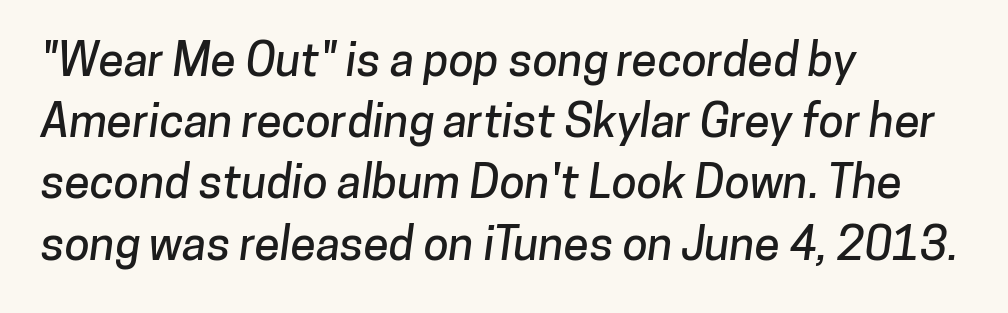
A student would call this left alignment; a typographer would say flush left, rag right. Stroke terminals: plain, sans-serif. Spacing verdict: proportional, widths tailored to each character. What's the leading like? Ordinary, nothing unusual. Bare-footed words on every line. The face used here is rendered with its standard letterfit.
